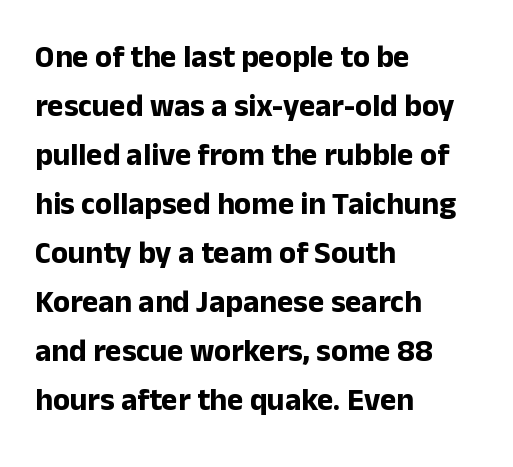
Grotesque or geometric, the face here clearly has no serifs. Horizontal alignment here is leftward, the default for most running prose. Is the letter spacing exaggerated? No — it looks like the ordinary default. Normally led — the rows are evenly, conventionally spaced. Stroke thickness is high; the sample reads as a true bold. Think of a printed novel: that variable character pitch is what you see here.
